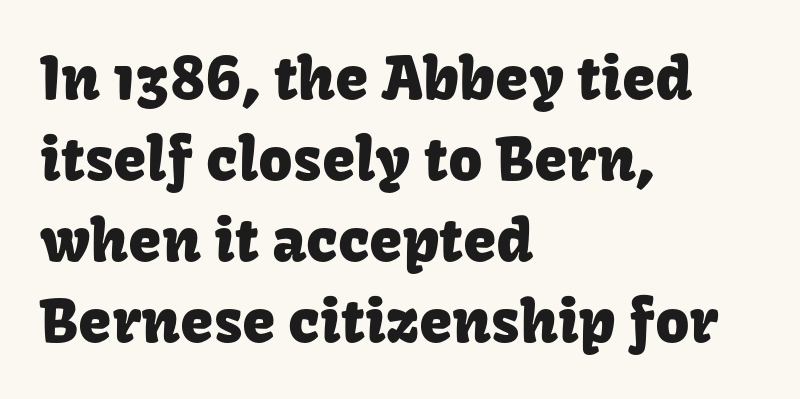
The image shows 60 px sans-serif type, upright; set left-aligned, normal line spacing (1.35x), normal letter spacing, not underlined; low stroke contrast and a medium x-height.
